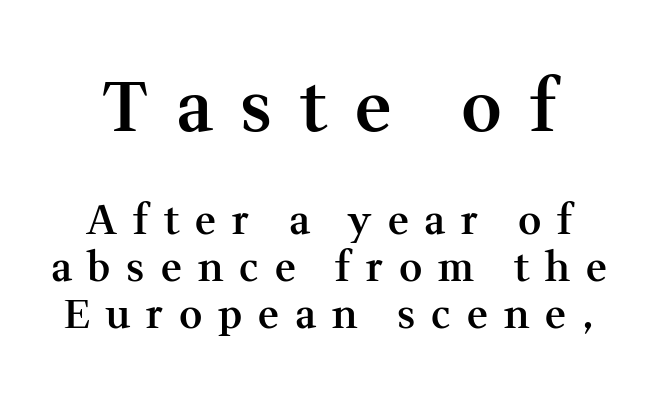
{"serif": "yes", "italic": "no", "bold": "semi", "weight": "semibold", "width": "normal", "stroke_contrast": "medium", "x_height": "medium", "monospaced": "no", "underline": "no", "line_spacing_ratio": 1.18, "letter_spacing": "wide", "letter_spacing_em": 0.4, "larger_block": "first", "size_ratio": 1.75, "glyph_px": 70}
